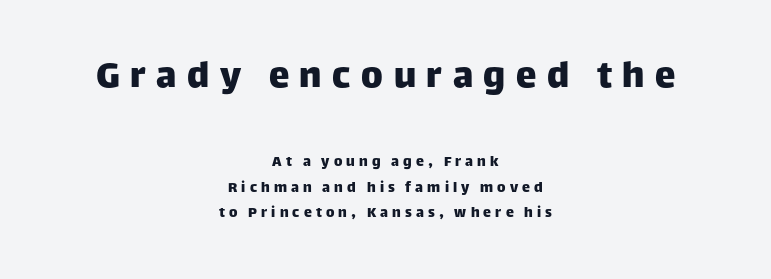
{"serif": "no", "italic": "no", "width": "normal", "stroke_contrast": "low", "x_height": "large", "monospaced": "no", "underline": "no", "align": "center", "line_spacing": "normal", "line_spacing_ratio": 1.61, "letter_spacing": "wide", "letter_spacing_em": 0.26, "larger_block": "first", "size_ratio": 2.56, "glyph_px": 41}
